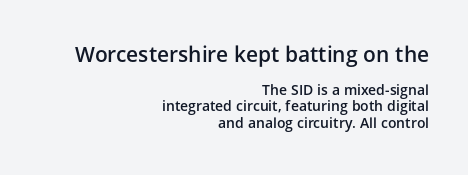
Q: Is the text bold? A: Semi-bold.
Q: Is the text italic (slanted)? A: No, it is upright.
Q: Is the text underlined? A: No.
Q: How is the paragraph aligned? A: Right-aligned.
Q: Is the spacing between letters normal or unusually wide? A: Normal.
Q: Which block of text is set in a larger size, the first (top) or the second (bottom)? A: The first (top) one.
